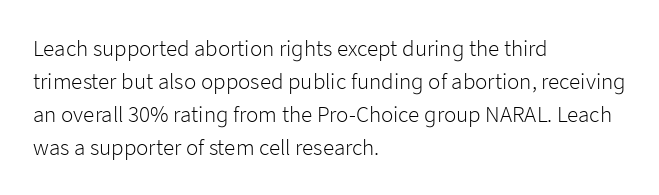
{"italic": "no", "bold": "no", "underline": "no", "align": "left", "line_spacing": "normal", "line_spacing_ratio": 1.43, "letter_spacing": "normal", "letter_spacing_em": 0.0, "glyph_px": 23}
